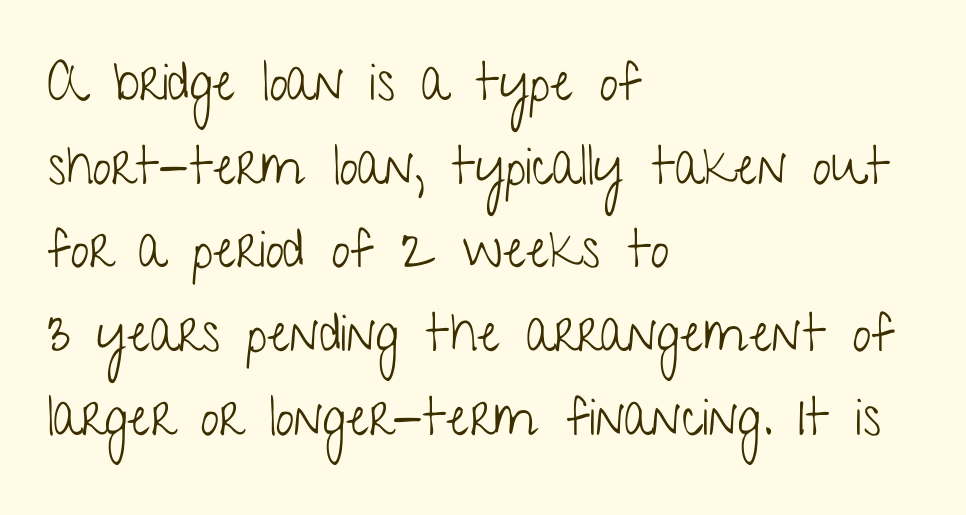
{"serif": "no", "italic": "no", "bold": "no", "weight": "light", "width": "condensed", "stroke_contrast": "low", "x_height": "medium", "monospaced": "no", "underline": "no", "align": "left", "line_spacing": "normal", "line_spacing_ratio": 1.58, "letter_spacing": "normal", "letter_spacing_em": 0.0, "glyph_px": 53}
